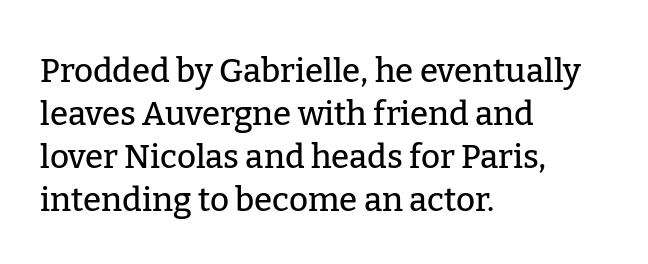
The letters advance in unequal steps, a hallmark of proportional type. Posture: vertical. Typographically, this falls in the serif category. The line-height multiplier appears to be the usual default. In CSS terms this would be text-align: left. Letter spacing: default.
